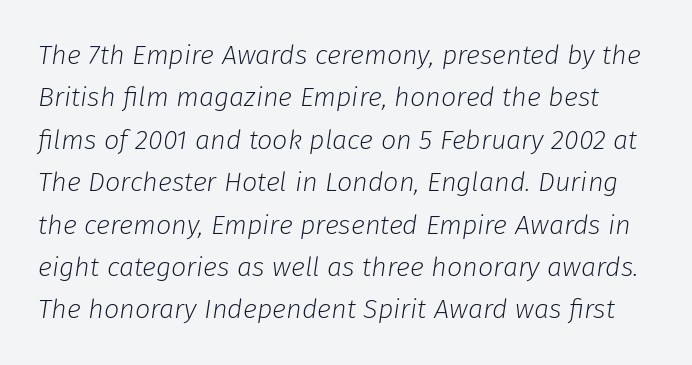
The image shows 27 px text type, italic (leaning right); set normal line spacing (1.57x), normal letter spacing, not underlined.
